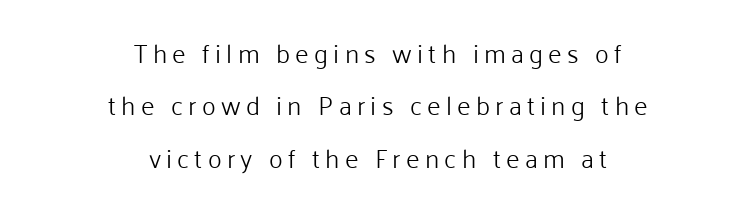
The image shows 26 px text type, upright; set centered, loose line spacing (2.01x), unusually wide letter spacing (+0.2 em), not underlined.
